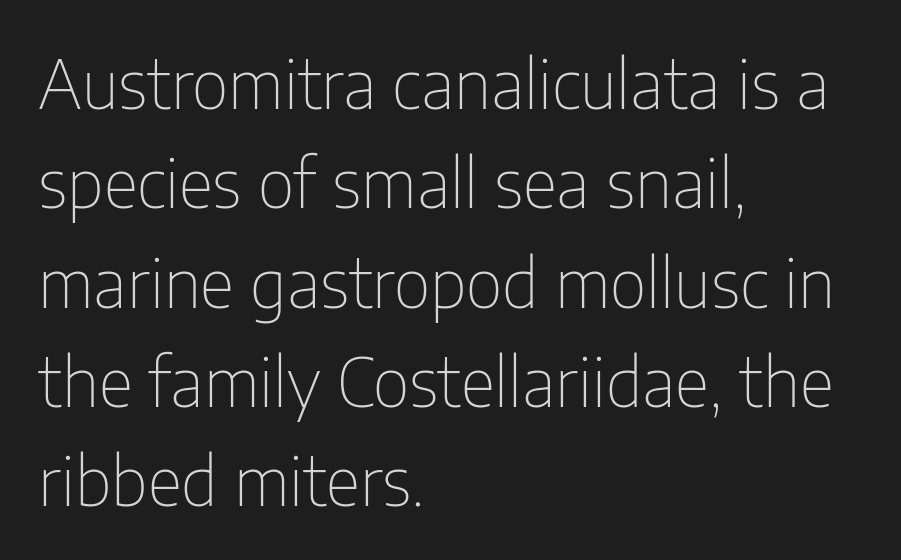
{"serif": "no", "italic": "no", "bold": "no", "weight": "thin", "width": "condensed", "stroke_contrast": "low", "x_height": "medium", "monospaced": "no", "underline": "no", "align": "left", "line_spacing": "normal", "line_spacing_ratio": 1.46, "letter_spacing": "normal", "letter_spacing_em": 0.0, "glyph_px": 68}
